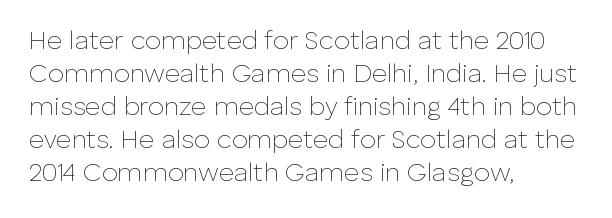
{"italic": "no", "bold": "no", "underline": "no", "align": "left", "line_spacing": "normal", "line_spacing_ratio": 1.27, "letter_spacing": "normal", "letter_spacing_em": 0.0, "glyph_px": 26}
